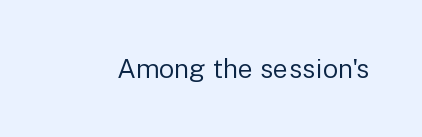
The image shows 27 px text type, upright; set normal letter spacing, not underlined.
